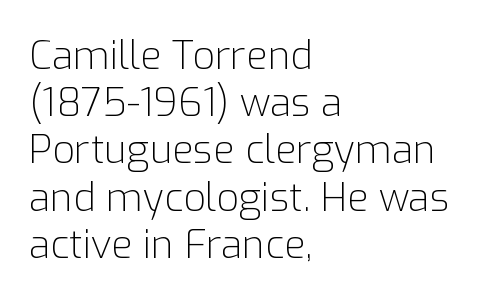
Quick note: not italic, upright. The text block is weighted toward the left margin, trailing off unevenly rightward. Compared with a typical body face, this is equally light or lighter still. There is no visible air inserted between adjacent glyphs. Letterform terminals end flat and unadorned throughout the passage. Underlining? Definitely not there.
